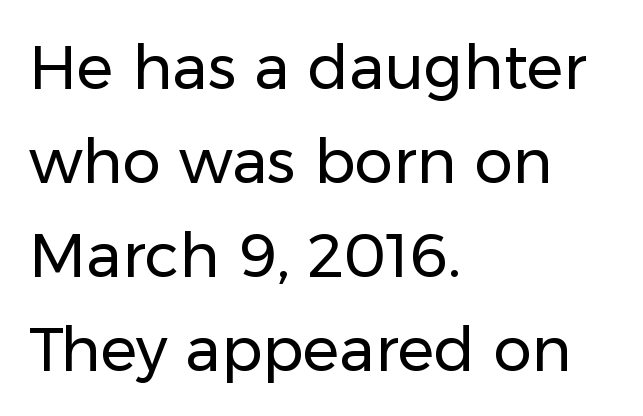
Q: Is the text bold? A: No.
Q: Is the text italic (slanted)? A: No, it is upright.
Q: Is the typeface a serif or a sans-serif typeface? A: Sans-serif.
Q: Is the text underlined? A: No.
Q: How is the paragraph aligned? A: Left-aligned.
Q: Is the spacing between letters normal or unusually wide? A: Normal.
Q: Is the spacing between lines tight, normal or loose? A: Normal.
Q: Width (condensed, normal, or wide)? A: Normal.
Q: Stroke contrast? A: Low.
Q: x-height? A: Medium.
Q: Monospaced? A: No.
